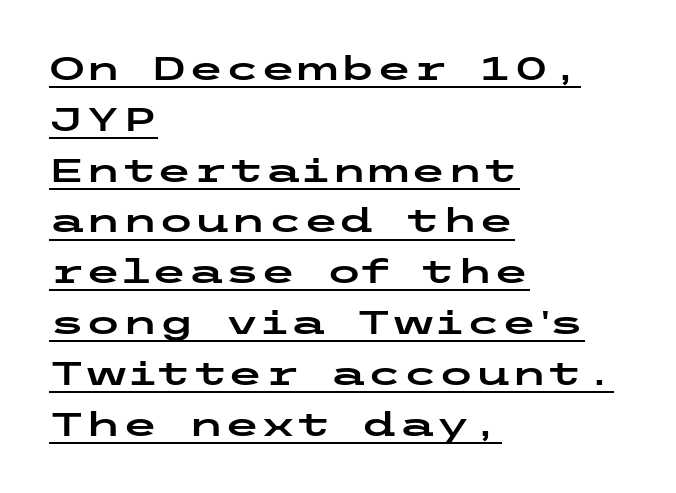
The image shows 33 px wide sans-serif type, upright; set left-aligned, normal line spacing (1.54x), normal letter spacing, underlined; low stroke contrast and a medium x-height.
